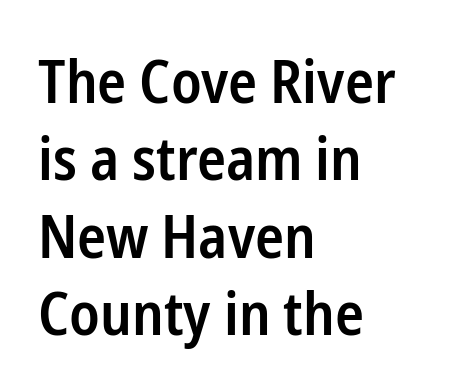
Q: Is the text bold? A: Semi-bold.
Q: Is the text italic (slanted)? A: No, it is upright.
Q: Is the typeface a serif or a sans-serif typeface? A: Sans-serif.
Q: Is the text underlined? A: No.
Q: How is the paragraph aligned? A: Left-aligned.
Q: Is the spacing between letters normal or unusually wide? A: Normal.
Q: Is the spacing between lines tight, normal or loose? A: Normal.
Q: Width (condensed, normal, or wide)? A: Condensed.
Q: Stroke contrast? A: Low.
Q: x-height? A: Medium.
Q: Monospaced? A: No.
